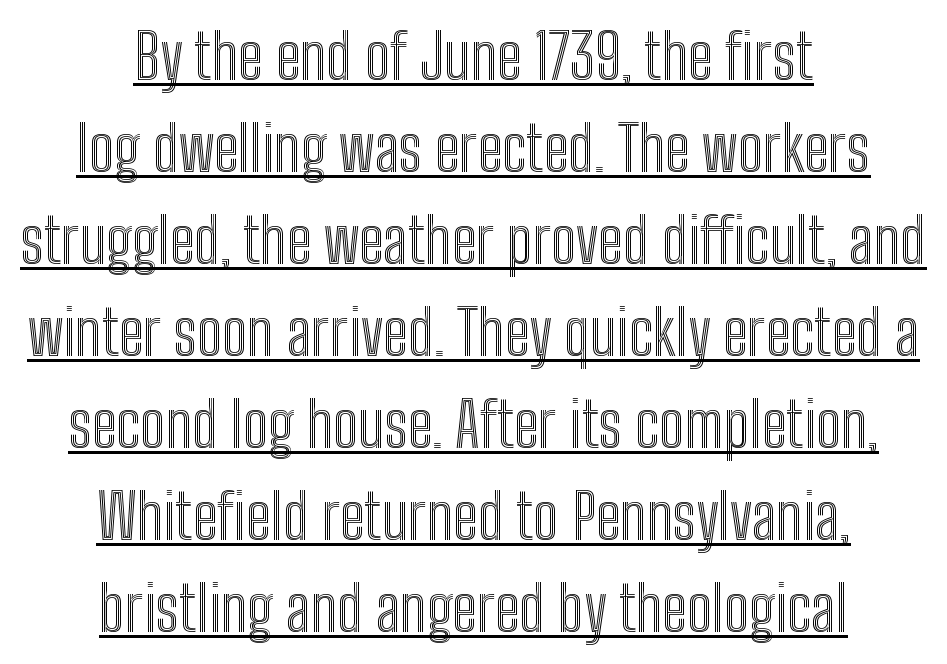
{"italic": "no", "width": "condensed", "x_height": "medium", "monospaced": "no", "underline": "yes", "align": "center", "line_spacing": "normal", "line_spacing_ratio": 1.46, "letter_spacing": "normal", "letter_spacing_em": 0.0, "glyph_px": 63}
